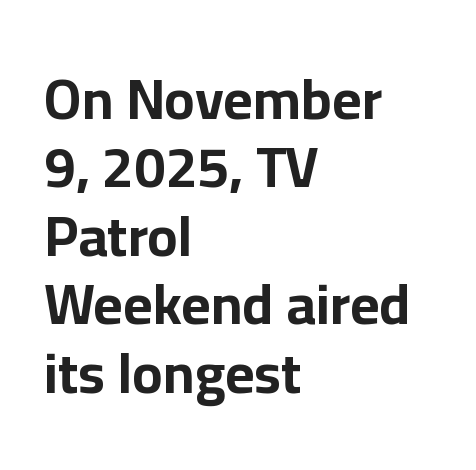
A typesetter would call this proportional, since set widths differ per character. A classic flush-left, rag-right setting is used for this passage. The letters are bold, with thick, heavy strokes. Does the lettering tilt? It doesn't — this is upright. Note: no serifs on the glyphs.
